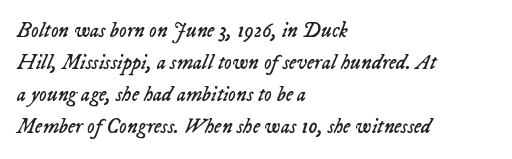
Q: Is the text bold? A: No.
Q: Is the text italic (slanted)? A: Yes, it leans right by about 23 degrees.
Q: Is the text underlined? A: No.
Q: How is the paragraph aligned? A: Left-aligned.
Q: Is the spacing between letters normal or unusually wide? A: Normal.
Q: Is the spacing between lines tight, normal or loose? A: Normal.
